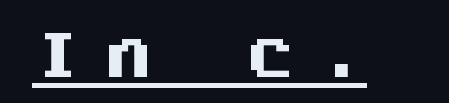
{"serif": "no", "italic": "no", "bold": "yes", "weight": "heavy", "width": "normal", "stroke_contrast": "medium", "x_height": "large", "monospaced": "yes", "underline": "yes", "letter_spacing": "wide", "letter_spacing_em": 0.39, "glyph_px": 51}
